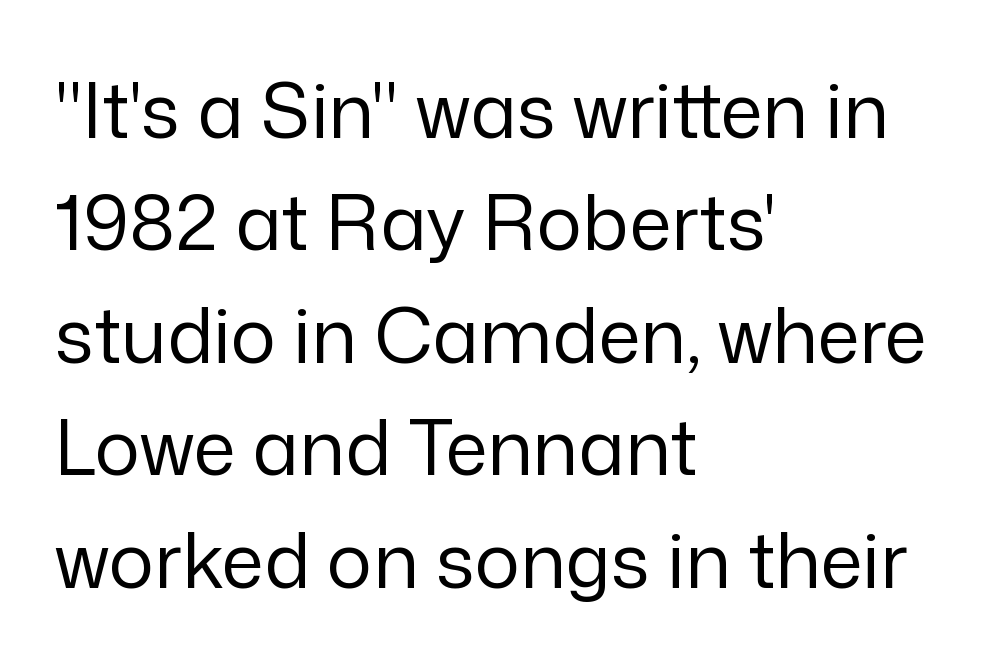
Q: Is the text bold? A: No.
Q: Is the text italic (slanted)? A: No, it is upright.
Q: Is the typeface a serif or a sans-serif typeface? A: Sans-serif.
Q: Is the text underlined? A: No.
Q: How is the paragraph aligned? A: Left-aligned.
Q: Is the spacing between letters normal or unusually wide? A: Normal.
Q: Is the spacing between lines tight, normal or loose? A: Normal.
Q: Width (condensed, normal, or wide)? A: Normal.
Q: Stroke contrast? A: Low.
Q: x-height? A: Medium.
Q: Monospaced? A: No.
